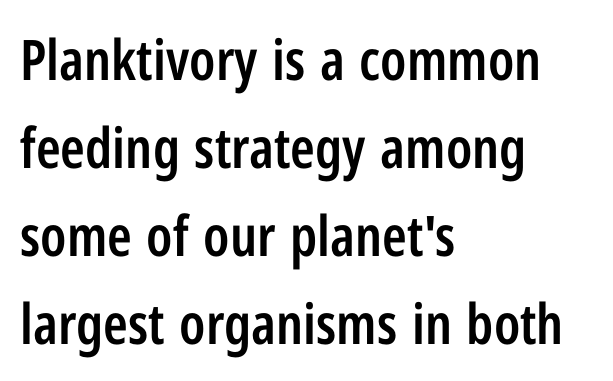
{"serif": "no", "italic": "no", "bold": "semi", "weight": "semibold", "width": "condensed", "stroke_contrast": "low", "x_height": "medium", "monospaced": "no", "underline": "no", "align": "left", "line_spacing": "normal", "line_spacing_ratio": 1.57, "letter_spacing": "normal", "letter_spacing_em": 0.0, "glyph_px": 56}
